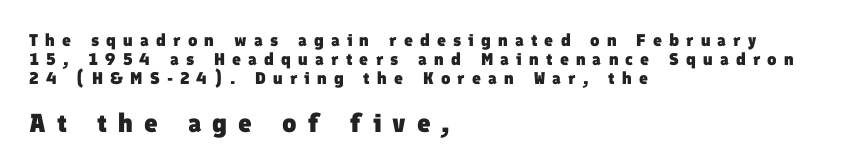
The image shows 26 px bold type; set left-aligned, tight line spacing (1.12x), unusually wide letter spacing (+0.42 em), not underlined; the second (bottom) block is 1.53x larger.
